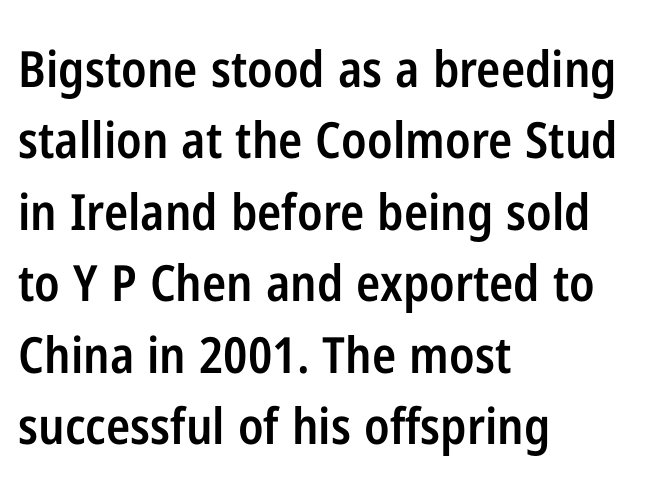
The image shows 50 px semibold, condensed sans-serif type, upright; set left-aligned, normal line spacing (1.43x), normal letter spacing, not underlined; low stroke contrast and a medium x-height.
